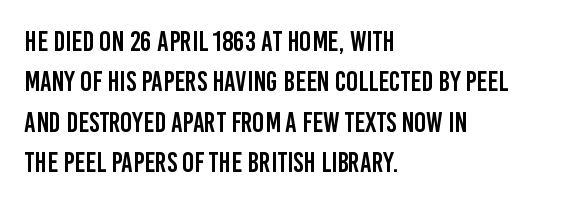
Q: Is the text italic (slanted)? A: No, it is upright.
Q: Is the typeface a serif or a sans-serif typeface? A: Sans-serif.
Q: Is the text underlined? A: No.
Q: How is the paragraph aligned? A: Left-aligned.
Q: Is the spacing between letters normal or unusually wide? A: Normal.
Q: Is the spacing between lines tight, normal or loose? A: Normal.
Q: Width (condensed, normal, or wide)? A: Condensed.
Q: Stroke contrast? A: Low.
Q: x-height? A: Large.
Q: Monospaced? A: No.
